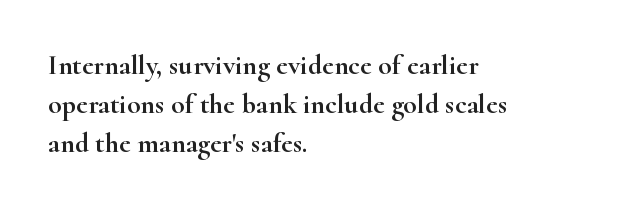
The rag falls on the right side of this text block. Successive baselines arrive at the customary interval. The specimen omits any rule beneath the text block's lines. Think of a printed novel: that variable character pitch is what you see here. A roman cut, with each character standing at attention.
